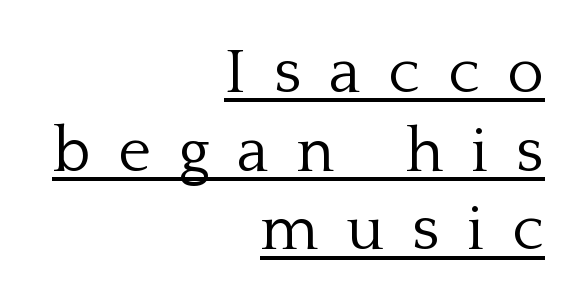
Q: Is the text bold? A: No.
Q: Is the text italic (slanted)? A: No, it is upright.
Q: Is the typeface a serif or a sans-serif typeface? A: Serif.
Q: Is the text underlined? A: Yes.
Q: How is the paragraph aligned? A: Right-aligned.
Q: Is the spacing between letters normal or unusually wide? A: Unusually wide.
Q: Is the spacing between lines tight, normal or loose? A: Normal.
Q: Width (condensed, normal, or wide)? A: Normal.
Q: Stroke contrast? A: Low.
Q: x-height? A: Medium.
Q: Monospaced? A: No.
